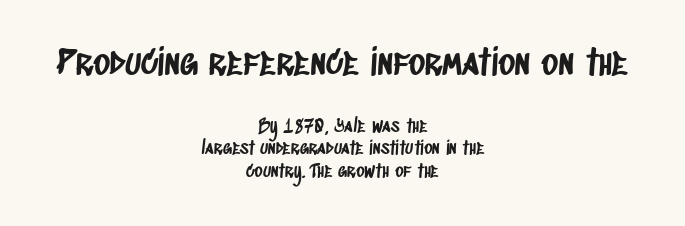
The rendering keeps characters at their native spacing. Unmarked baselines from the first word to the last. In this sample the first text group is rendered at the bigger scale. Proportional: the letters do not fall into vertical columns. Does the leading feel generous? No, just average.
